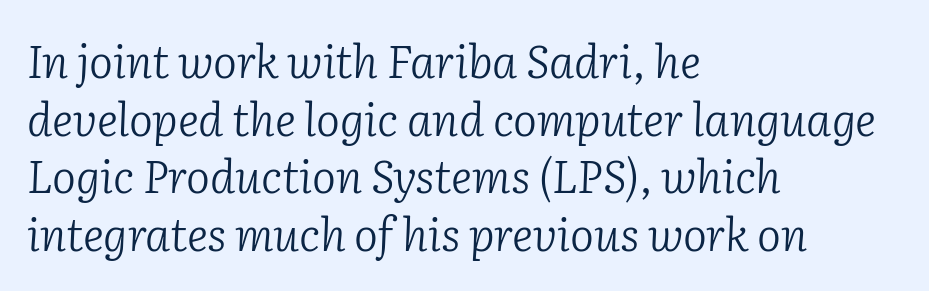
The passage shown leans; its letterforms are oblique. The rag falls on the right side of this text block. Letters have the restrained weight of plain body copy at most. What stands out about the letter spacing? Nothing — it is the standard amount. Any mark beneath the type? The region is blank. The typeface chosen for these lines features serifs.
